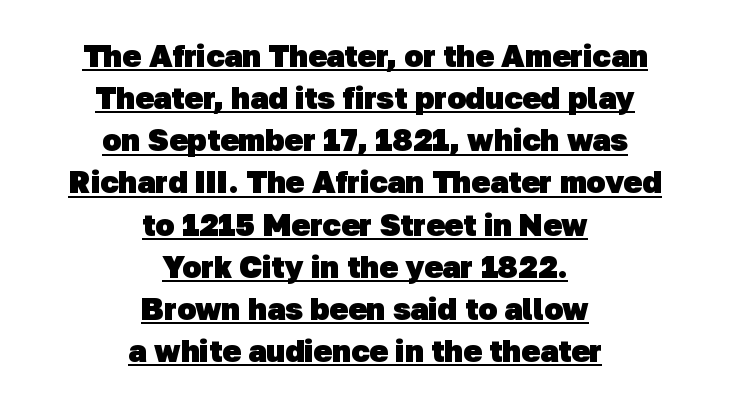
Q: Is the text bold? A: Yes.
Q: Is the typeface a serif or a sans-serif typeface? A: Sans-serif.
Q: Is the text underlined? A: Yes.
Q: How is the paragraph aligned? A: Centered.
Q: Is the spacing between letters normal or unusually wide? A: Normal.
Q: Is the spacing between lines tight, normal or loose? A: Normal.
Q: Width (condensed, normal, or wide)? A: Normal.
Q: Stroke contrast? A: Low.
Q: x-height? A: Medium.
Q: Monospaced? A: No.
